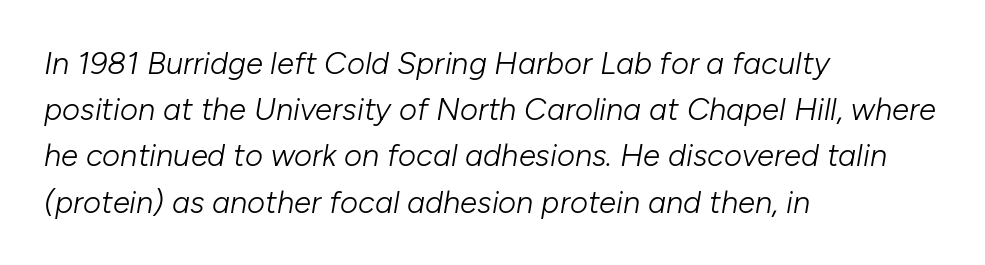
The image shows 31 px light type, italic (leaning right); set left-aligned, normal line spacing (1.49x), normal letter spacing, not underlined; low stroke contrast and a medium x-height.
